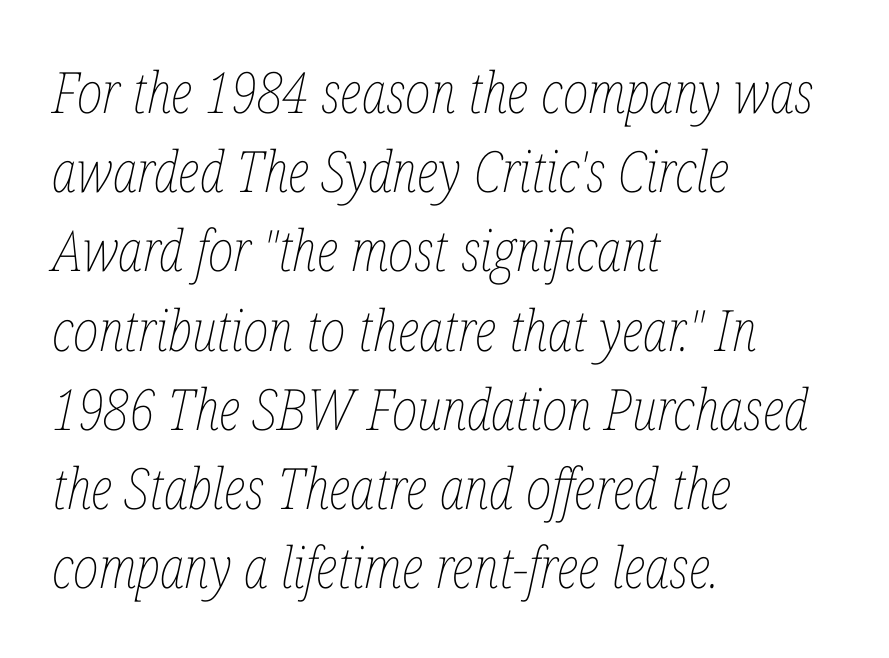
{"italic": "yes", "lean": "right", "slant_degrees": 12, "bold": "no", "weight": "thin", "width": "condensed", "stroke_contrast": "low", "x_height": "medium", "monospaced": "no", "underline": "no", "align": "left", "line_spacing": "normal", "line_spacing_ratio": 1.39, "letter_spacing": "normal", "letter_spacing_em": 0.0, "glyph_px": 57}
